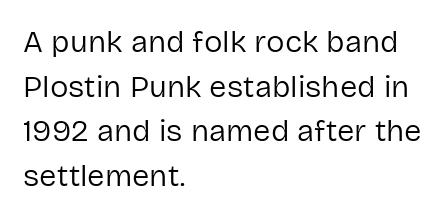
The image shows 31 px regular-weight sans-serif type, upright; set left-aligned, normal line spacing (1.44x), normal letter spacing, not underlined; low stroke contrast and a medium x-height.
